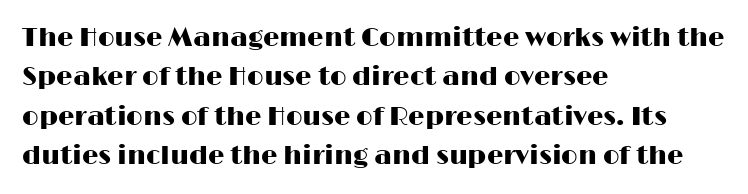
This rendering features lettering with no underline. Every row of glyphs begins at an identical x-position on the left. The leading is moderate, giving the passage an even texture. When letters stand straight like this, we call the style roman or upright.
